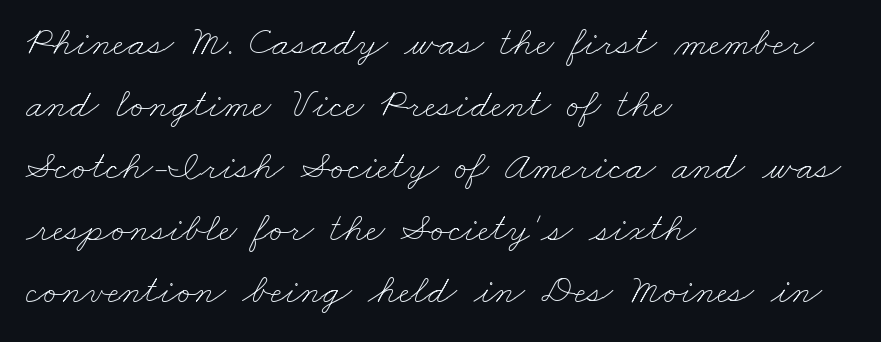
Q: Is the text bold? A: No.
Q: Is the text underlined? A: No.
Q: How is the paragraph aligned? A: Left-aligned.
Q: Is the spacing between letters normal or unusually wide? A: Normal.
Q: Is the spacing between lines tight, normal or loose? A: Normal.
Q: Width (condensed, normal, or wide)? A: Wide.
Q: Stroke contrast? A: Low.
Q: x-height? A: Small.
Q: Monospaced? A: No.
